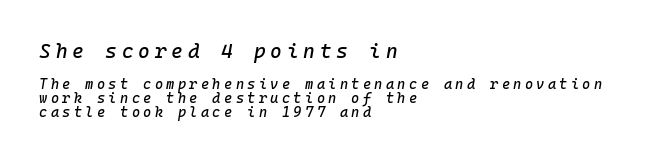
The image shows 20 px text type, italic (leaning right); set left-aligned, tight line spacing (1.03x), unusually wide letter spacing (+0.24 em), not underlined; the first (top) block is 1.43x larger.
